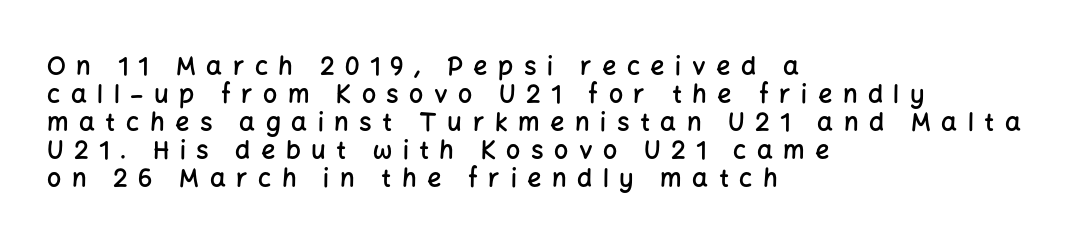
Look at the stroke-to-counter ratio: somewhat heavy, a semibold. This sample is left-justified, so line endings fall wherever the words run out. The line texture is sparse and dotted thanks to wide tracking. If you drew a line through each stem, it would be perfectly vertical. Lines of text with bare space underneath.
